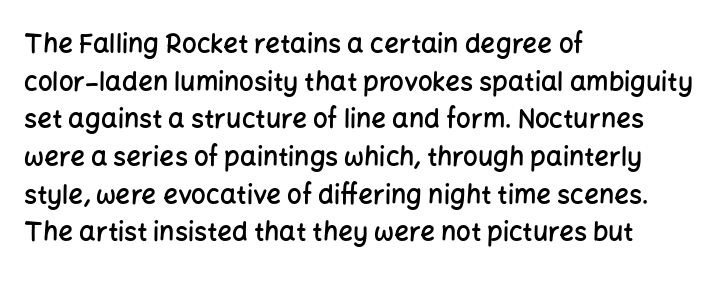
The image shows 26 px text type, upright; set left-aligned, normal line spacing (1.45x), normal letter spacing, not underlined.
